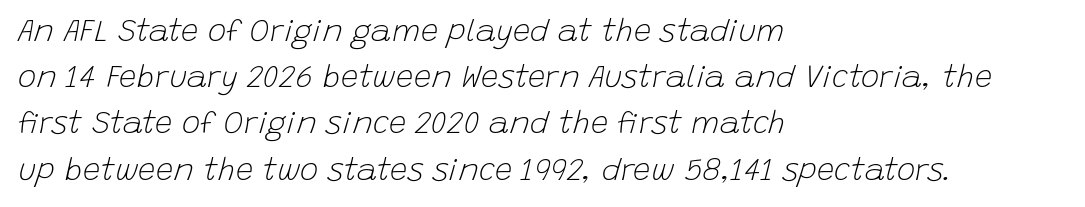
Q: Is the text bold? A: No.
Q: Is the text italic (slanted)? A: Yes, it leans right by about 15 degrees.
Q: Is the text underlined? A: No.
Q: How is the paragraph aligned? A: Left-aligned.
Q: Is the spacing between letters normal or unusually wide? A: Normal.
Q: Is the spacing between lines tight, normal or loose? A: Normal.
Q: Width (condensed, normal, or wide)? A: Normal.
Q: Stroke contrast? A: Low.
Q: x-height? A: Large.
Q: Monospaced? A: No.
